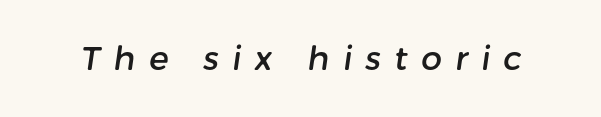
Q: Is the typeface a serif or a sans-serif typeface? A: Sans-serif.
Q: Is the text underlined? A: No.
Q: Is the spacing between letters normal or unusually wide? A: Unusually wide.
Q: Width (condensed, normal, or wide)? A: Normal.
Q: Stroke contrast? A: Low.
Q: x-height? A: Medium.
Q: Monospaced? A: No.
